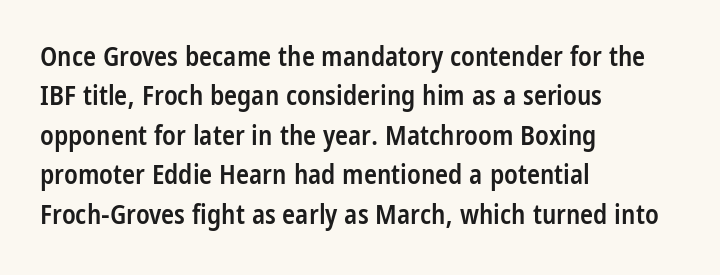
{"italic": "no", "bold": "semi", "underline": "no", "align": "left", "line_spacing": "normal", "line_spacing_ratio": 1.46, "letter_spacing": "normal", "letter_spacing_em": 0.0, "glyph_px": 27}
